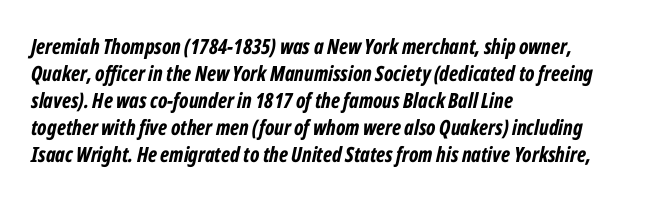
Q: Is the text bold? A: Yes.
Q: Is the text italic (slanted)? A: Yes, it leans right by about 12 degrees.
Q: Is the text underlined? A: No.
Q: How is the paragraph aligned? A: Left-aligned.
Q: Is the spacing between letters normal or unusually wide? A: Normal.
Q: Is the spacing between lines tight, normal or loose? A: Normal.
